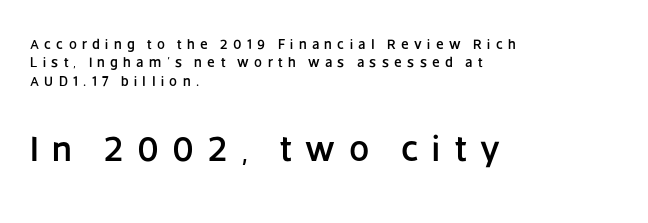
Q: Is the text italic (slanted)? A: No, it is upright.
Q: Is the typeface a serif or a sans-serif typeface? A: Sans-serif.
Q: Is the text underlined? A: No.
Q: How is the paragraph aligned? A: Left-aligned.
Q: Is the spacing between letters normal or unusually wide? A: Unusually wide.
Q: Is the spacing between lines tight, normal or loose? A: Normal.
Q: Which block of text is set in a larger size, the first (top) or the second (bottom)? A: The second (bottom) one.
Q: Width (condensed, normal, or wide)? A: Normal.
Q: Stroke contrast? A: Low.
Q: x-height? A: Large.
Q: Monospaced? A: No.
